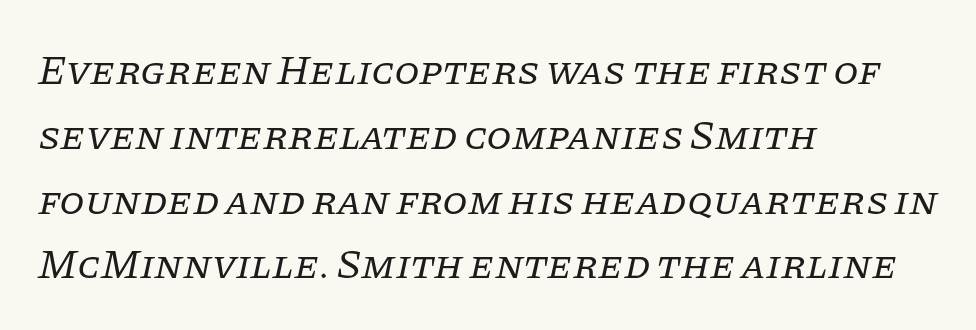
{"serif": "yes", "italic": "yes", "lean": "right", "slant_degrees": 11, "bold": "no", "weight": "regular", "width": "normal", "stroke_contrast": "low", "x_height": "large", "monospaced": "no", "underline": "no", "align": "left", "line_spacing": "normal", "line_spacing_ratio": 1.58, "letter_spacing": "normal", "letter_spacing_em": 0.0, "glyph_px": 41}
